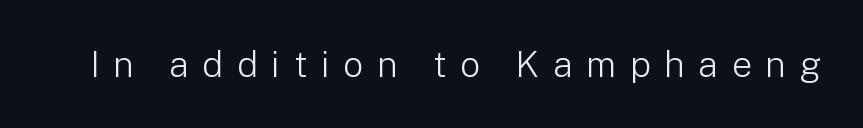
Tracking value appears strongly positive — letters spread wide. Unlike a traditional serif, this face leaves its strokes unadorned. Stroke mass is kept to a normal reading level or below. Is there any slant? The stems are plumb. This sample has the flowing, uneven cadence of proportional lettering.
